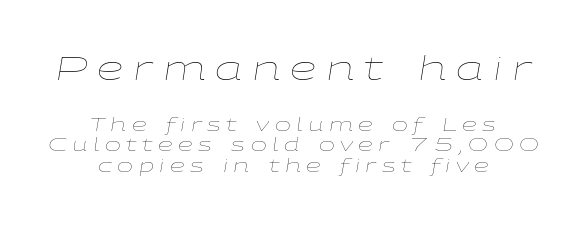
Q: Is the text bold? A: No.
Q: Is the text italic (slanted)? A: Yes, it leans right by about 9 degrees.
Q: Is the text underlined? A: No.
Q: How is the paragraph aligned? A: Centered.
Q: Is the spacing between letters normal or unusually wide? A: Unusually wide.
Q: Is the spacing between lines tight, normal or loose? A: Tight.
Q: Which block of text is set in a larger size, the first (top) or the second (bottom)? A: The first (top) one.
Q: Width (condensed, normal, or wide)? A: Wide.
Q: Stroke contrast? A: Low.
Q: x-height? A: Medium.
Q: Monospaced? A: No.
